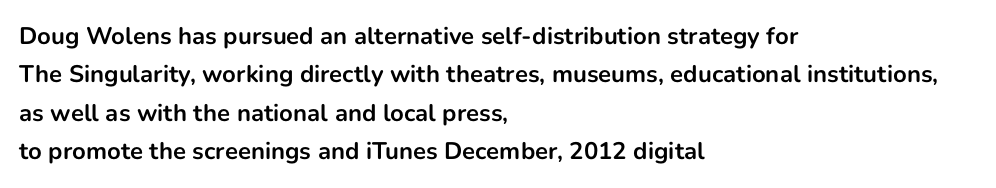
The image shows 24 px bold type, upright; set left-aligned, normal line spacing (1.6x), normal letter spacing, not underlined.
